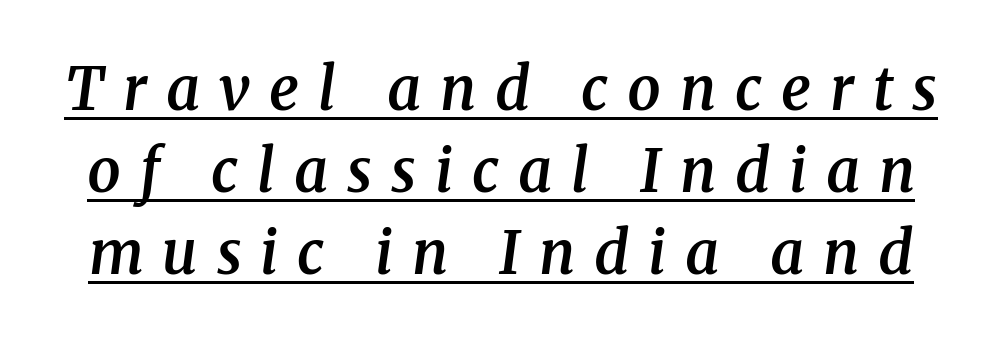
Q: Is the text bold? A: Semi-bold.
Q: Is the text italic (slanted)? A: Yes, it leans right by about 8 degrees.
Q: Is the typeface a serif or a sans-serif typeface? A: Serif.
Q: Is the text underlined? A: Yes.
Q: Is the spacing between letters normal or unusually wide? A: Unusually wide.
Q: Is the spacing between lines tight, normal or loose? A: Normal.
Q: Width (condensed, normal, or wide)? A: Normal.
Q: Stroke contrast? A: Medium.
Q: x-height? A: Medium.
Q: Monospaced? A: No.
